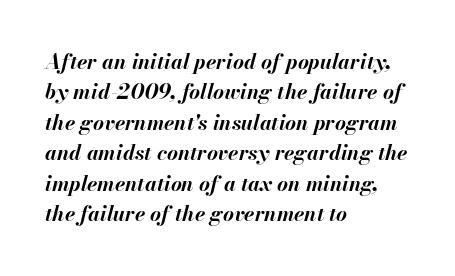
Q: Is the text bold? A: Yes.
Q: Is the text italic (slanted)? A: Yes, it leans right by about 13 degrees.
Q: Is the text underlined? A: No.
Q: How is the paragraph aligned? A: Left-aligned.
Q: Is the spacing between letters normal or unusually wide? A: Normal.
Q: Is the spacing between lines tight, normal or loose? A: Normal.
